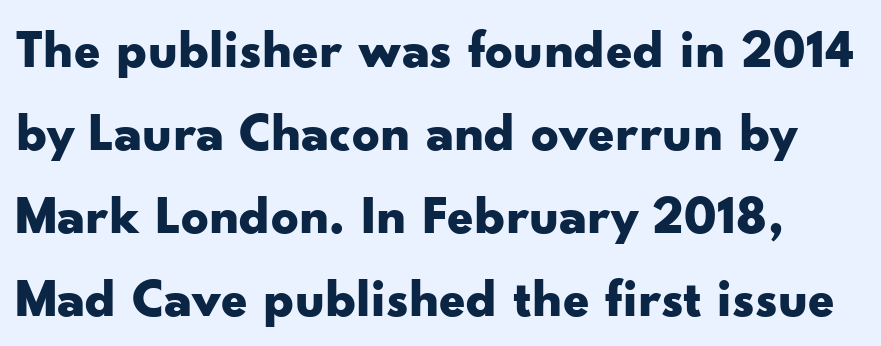
{"serif": "no", "italic": "no", "bold": "yes", "weight": "bold", "width": "wide", "stroke_contrast": "low", "x_height": "small", "monospaced": "no", "underline": "no", "line_spacing": "normal", "line_spacing_ratio": 1.54, "letter_spacing": "normal", "letter_spacing_em": 0.0, "glyph_px": 54}
